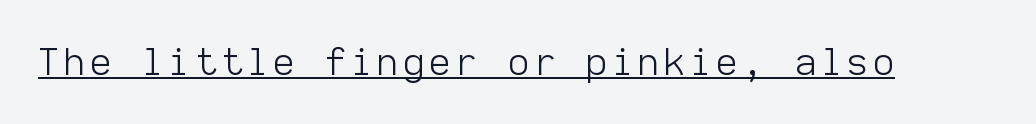
The image shows 37 px light sans-serif type, upright, monospaced; set underlined; low stroke contrast and a medium x-height.
